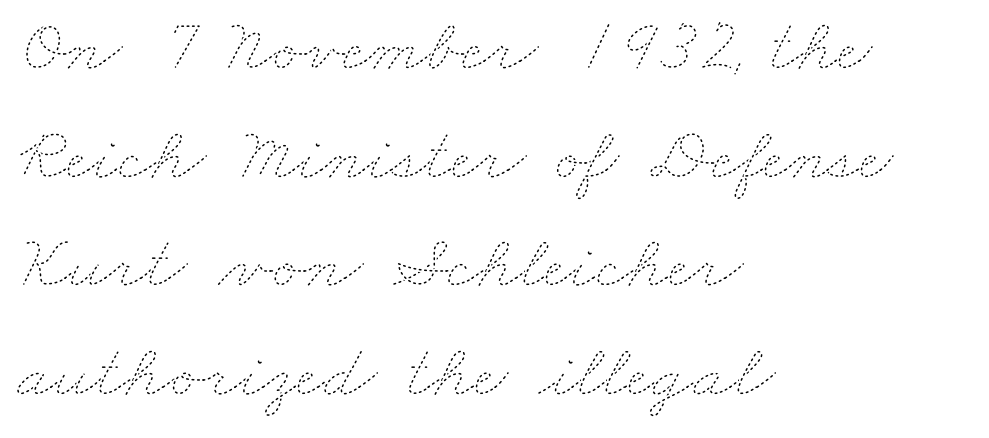
Q: Is the text bold? A: No.
Q: Is the text underlined? A: No.
Q: How is the paragraph aligned? A: Left-aligned.
Q: Is the spacing between letters normal or unusually wide? A: Normal.
Q: Is the spacing between lines tight, normal or loose? A: Normal.
Q: Width (condensed, normal, or wide)? A: Wide.
Q: Stroke contrast? A: Low.
Q: x-height? A: Small.
Q: Monospaced? A: No.
